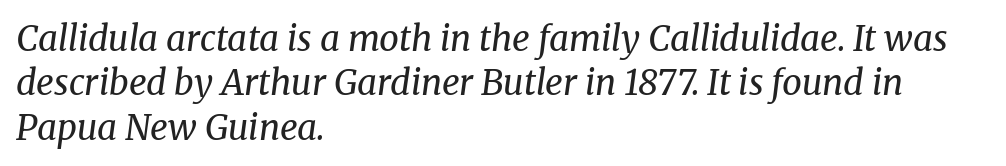
{"serif": "yes", "italic": "yes", "lean": "right", "slant_degrees": 8, "bold": "no", "weight": "regular", "width": "normal", "stroke_contrast": "medium", "x_height": "medium", "monospaced": "no", "underline": "no", "align": "left", "line_spacing": "normal", "line_spacing_ratio": 1.27, "letter_spacing": "normal", "letter_spacing_em": 0.0, "glyph_px": 35}
